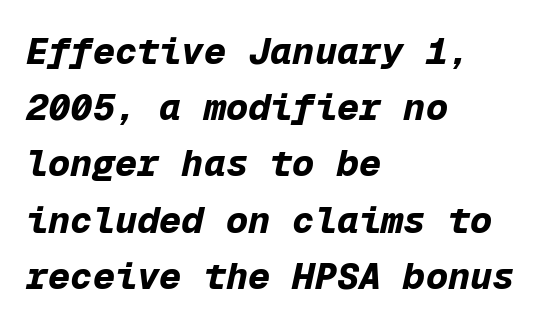
The image shows 37 px bold type, italic (leaning right), monospaced; set left-aligned, normal line spacing (1.52x), normal letter spacing, not underlined; low stroke contrast and a medium x-height.
